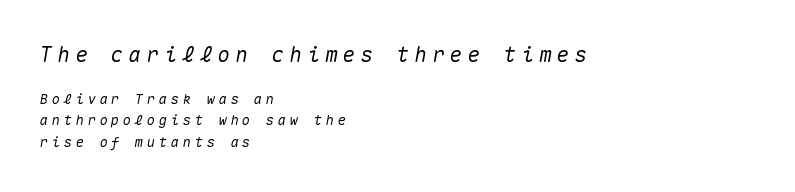
Emphasis-style slanted type is in use. Short and long lines alike share a common starting point at left. The first block has been scaled up relative to the second. Here the glyphs are tracked loosely, breaking word shapes into spaced letters. If you measured baseline to baseline, you'd find a middling distance.
